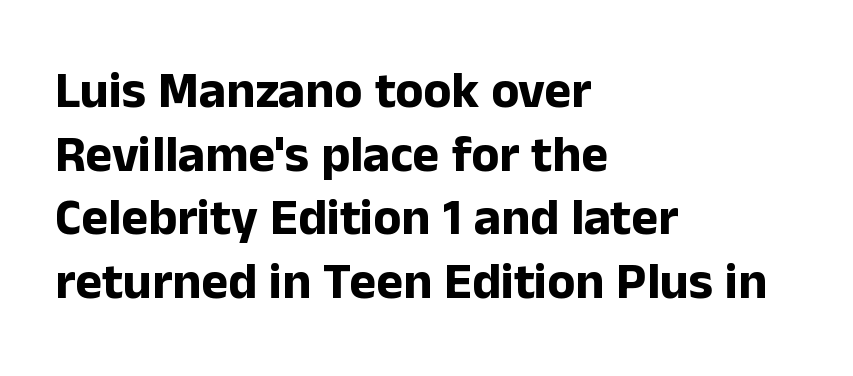
The image shows 51 px bold sans-serif type, upright; set left-aligned, normal line spacing (1.25x), normal letter spacing, not underlined; low stroke contrast and a medium x-height.
